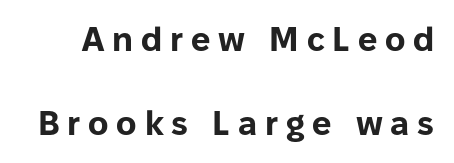
Looks like regular typesetting: each glyph gets only the width it needs. On the weight axis this lands at bold, roughly 700. Plain, unruled lines of type. Students, observe: this is what heavily led, spacious text looks like.
